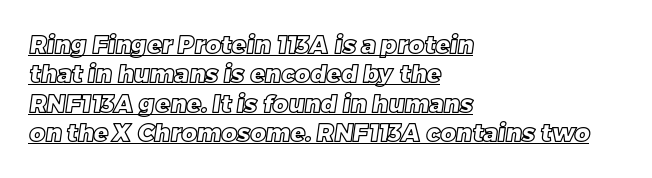
{"underline": "yes", "align": "left", "line_spacing_ratio": 1.22, "letter_spacing": "normal", "letter_spacing_em": 0.0, "glyph_px": 24}
